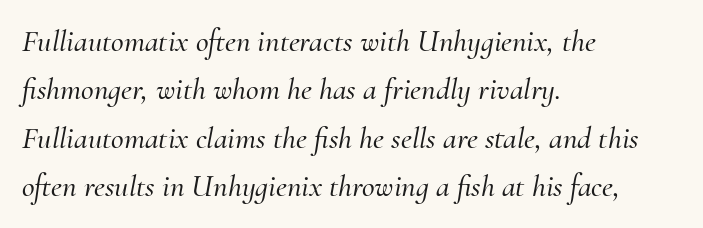
Q: Is the text italic (slanted)? A: Yes, it leans right by about 10 degrees.
Q: Is the typeface a serif or a sans-serif typeface? A: Serif.
Q: Is the text underlined? A: No.
Q: How is the paragraph aligned? A: Left-aligned.
Q: Is the spacing between letters normal or unusually wide? A: Normal.
Q: Is the spacing between lines tight, normal or loose? A: Normal.
Q: Width (condensed, normal, or wide)? A: Normal.
Q: Stroke contrast? A: Medium.
Q: x-height? A: Small.
Q: Monospaced? A: No.
